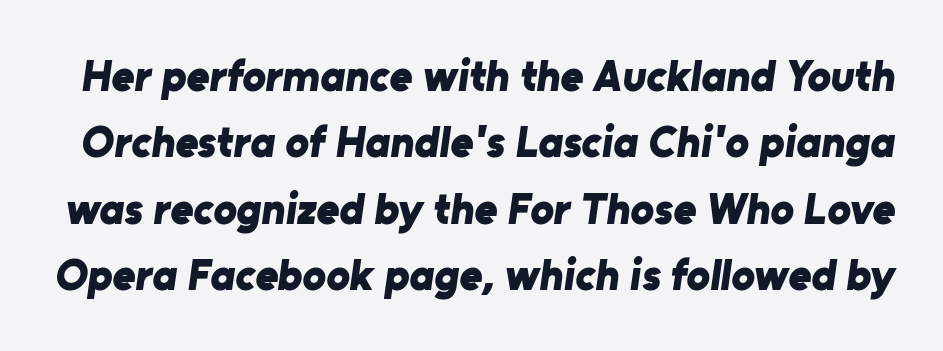
The passage shown is typed in a proportional face where columns would drift. You can tell from the bare stems that sans-serif type was used. This sample uses plain, unmodified letter spacing. Quick note: interline space is typical. The zone under the glyphs is completely vacant.
